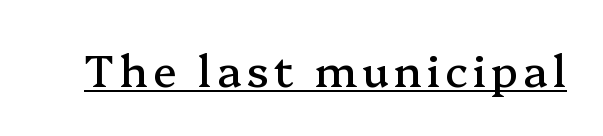
The image shows 44 px serif type, upright; set underlined; medium stroke contrast and a medium x-height.
